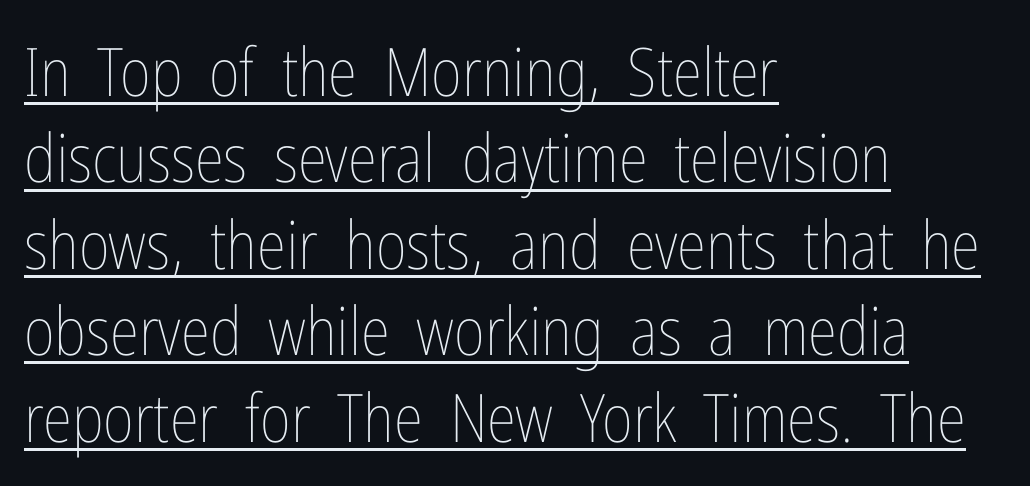
The image shows 67 px thin, condensed type, upright; set left-aligned, normal line spacing (1.29x), normal letter spacing, underlined; low stroke contrast and a medium x-height.
